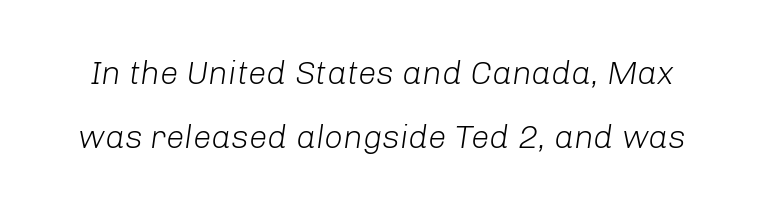
The image shows 33 px light type, italic (leaning right); set loose line spacing (1.93x), normal letter spacing, not underlined; low stroke contrast and a medium x-height.
